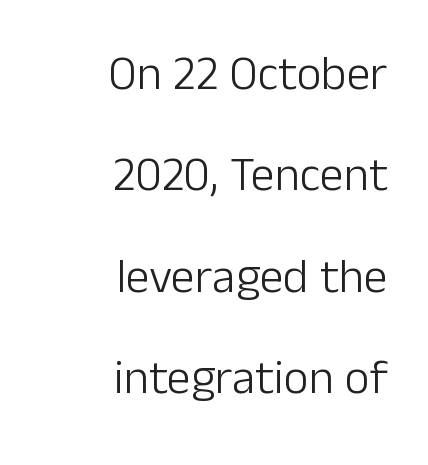
Successive baselines arrive slowly, with a big drop between each. Nope, no serifs anywhere on these letters. The passage is arranged like a letterhead date or caption credit — flush right. The weight tops out at a normal text grade.
